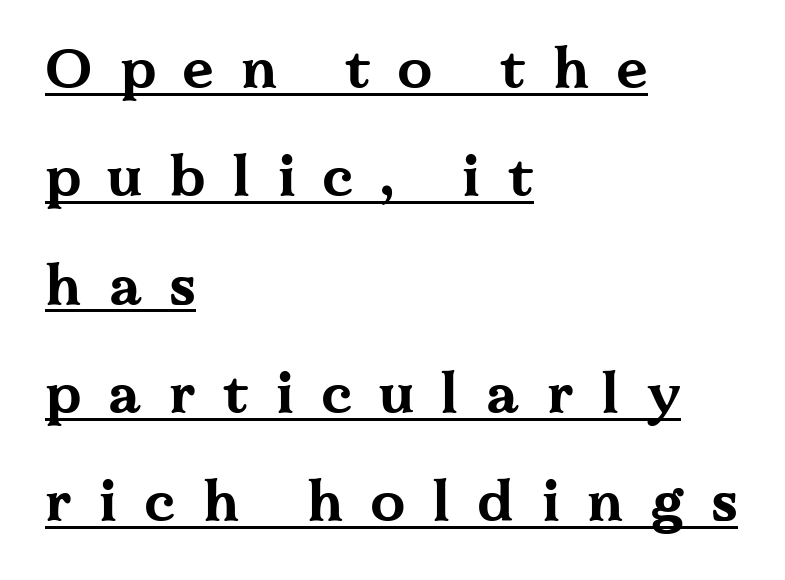
Chunky letters — that's bold for sure. The passage shown stacks its lines with a broad gap. Vertical strokes here are truly vertical. The sample's only ornament is a line tracing under the words. The paragraph shown leans on its left margin. The rendering uses natural spacing where letterforms have individual widths.
